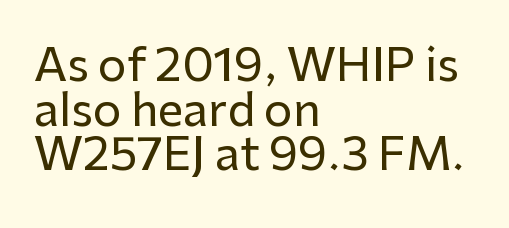
The image shows 45 px sans-serif type, upright; set left-aligned, tight line spacing (0.99x), normal letter spacing, not underlined; low stroke contrast and a medium x-height.
